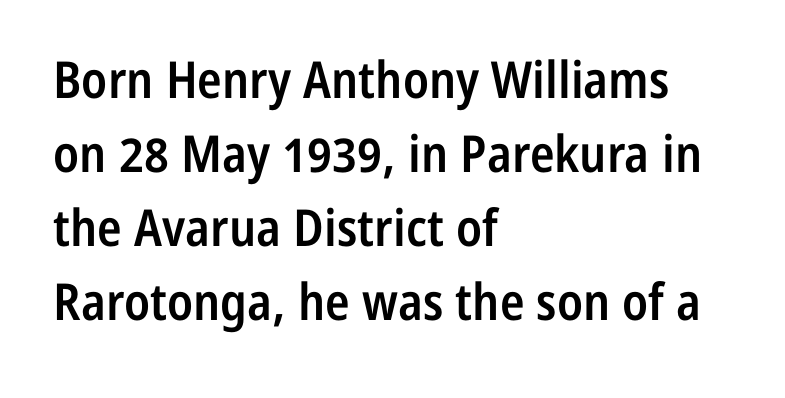
{"serif": "no", "italic": "no", "bold": "semi", "weight": "semibold", "width": "condensed", "stroke_contrast": "low", "x_height": "medium", "monospaced": "no", "underline": "no", "align": "left", "line_spacing": "normal", "line_spacing_ratio": 1.45, "letter_spacing": "normal", "letter_spacing_em": 0.0, "glyph_px": 51}
